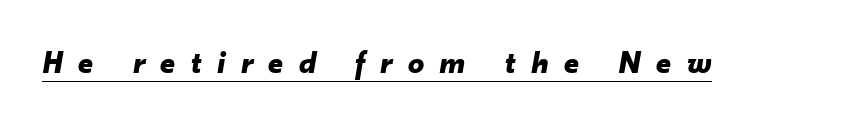
The image shows 32 px bold type, italic (leaning right); set unusually wide letter spacing (+0.48 em), underlined; low stroke contrast and a small x-height.
